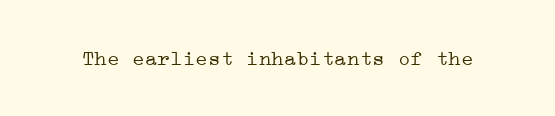
The image shows 21 px text type, upright; set normal letter spacing, not underlined.
